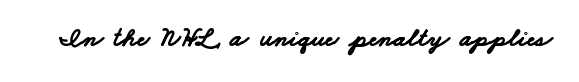
{"bold": "yes", "underline": "no", "letter_spacing": "normal", "letter_spacing_em": 0.0, "glyph_px": 27}
